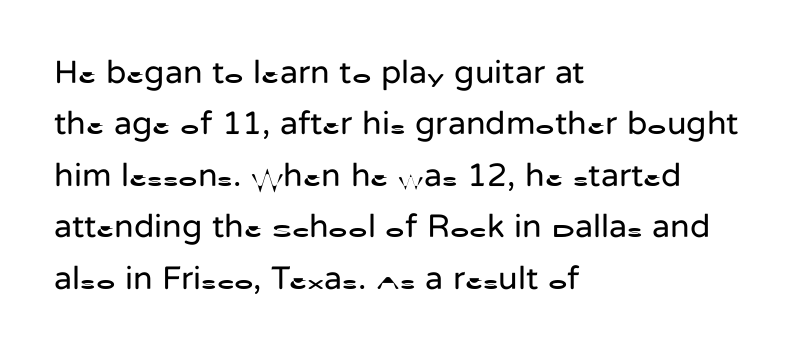
Posture: upright roman. Check under the words: just untouched page. No extra tracking has been applied to these lines. The space between consecutive lines is moderate.
